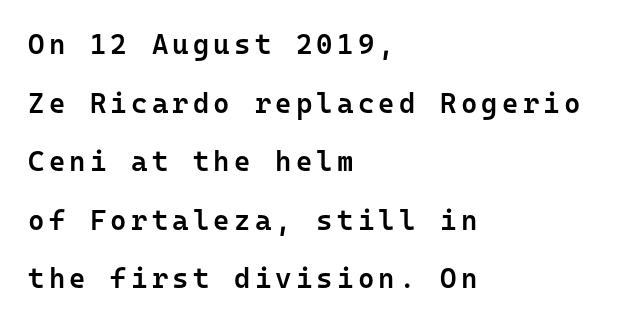
Teacher's note: observe the even left margin — that is flush-left alignment. Bare-footed words on every line. Horizontal bands of white between lines are thick stripes. The font is running at a semibold setting, under full bold. Notice how the stems are strictly vertical — no italics here.
